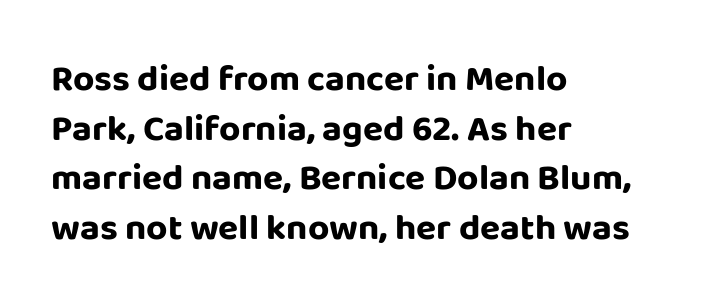
The image shows 37 px bold sans-serif type, upright; set left-aligned, normal line spacing (1.34x), normal letter spacing, not underlined; low stroke contrast and a large x-height.
